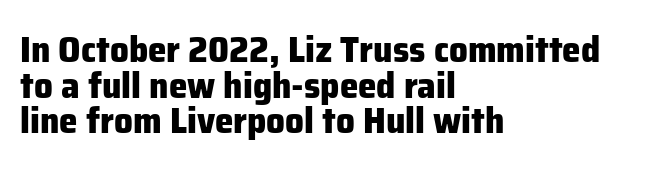
Thick stems and heavy bowls — unmistakably bold. Is there any slant? The stems are plumb. Reading down the column, the eye jumps only a short way to each next line. The compositor pushed each line to the left boundary. Grotesque or geometric, the face here clearly has no serifs.
